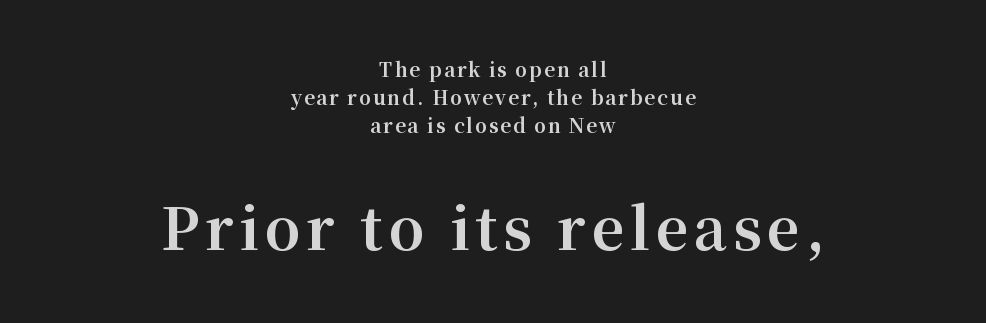
The leading is moderate, giving the passage an even texture. Block two is the big one; block one sits smaller above it. Typographic density is high because the face is bold. Upright lettering throughout. No word sits above an underline. The type family on display is of the serif kind.
